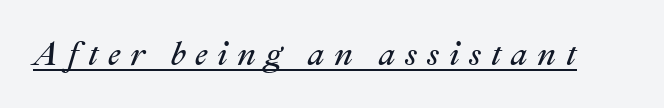
The image shows 33 px regular-weight type, italic (leaning right); set unusually wide letter spacing (+0.29 em), underlined; medium stroke contrast and a medium x-height.
